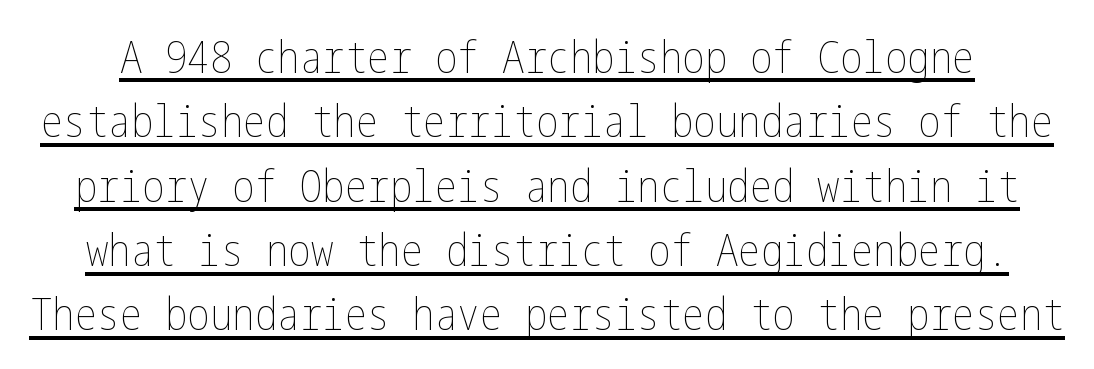
The image shows 45 px thin, condensed type, upright; set normal line spacing (1.43x), normal letter spacing, underlined; low stroke contrast and a medium x-height.
